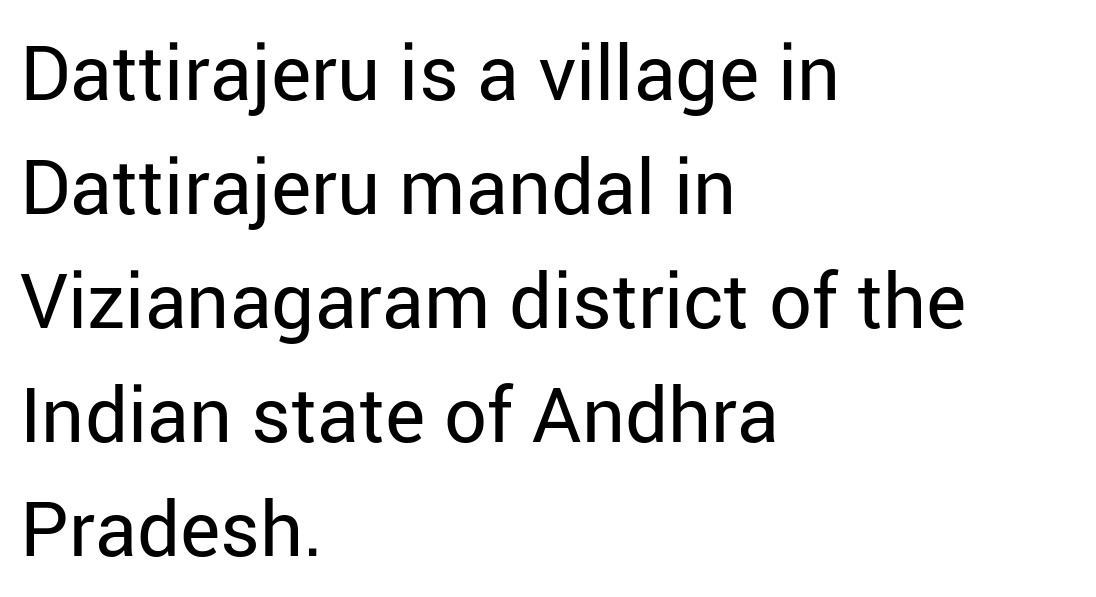
The image shows 76 px regular-weight sans-serif type, upright; set left-aligned, normal line spacing (1.5x), normal letter spacing, not underlined; low stroke contrast and a medium x-height.
